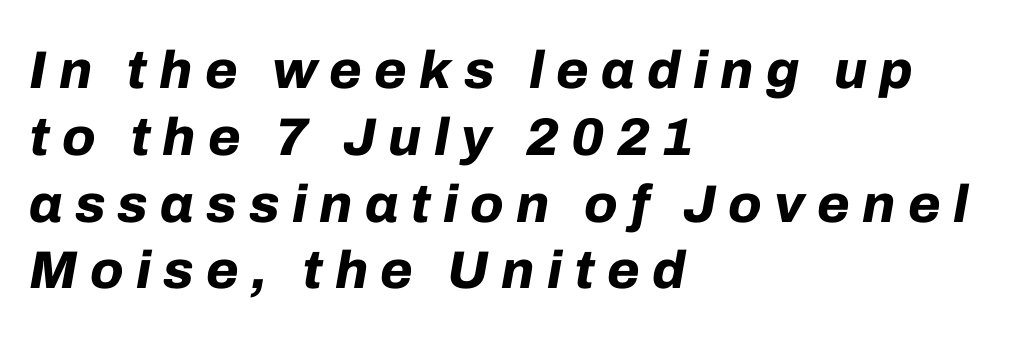
{"italic": "yes", "lean": "right", "slant_degrees": 10, "bold": "yes", "weight": "bold", "width": "normal", "stroke_contrast": "low", "x_height": "medium", "monospaced": "no", "underline": "no", "align": "left", "line_spacing": "normal", "line_spacing_ratio": 1.26, "letter_spacing": "wide", "letter_spacing_em": 0.23, "glyph_px": 53}
